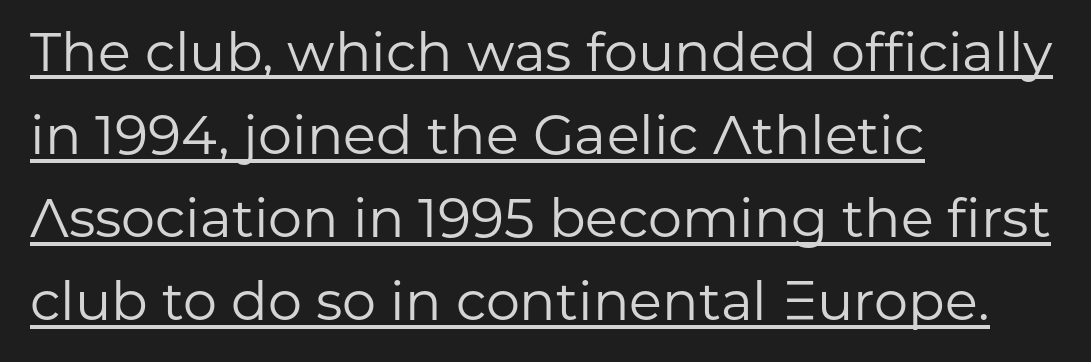
{"serif": "no", "italic": "no", "bold": "no", "weight": "regular", "width": "normal", "stroke_contrast": "low", "x_height": "medium", "monospaced": "no", "underline": "yes", "align": "left", "line_spacing": "normal", "line_spacing_ratio": 1.54, "letter_spacing": "normal", "letter_spacing_em": 0.0, "glyph_px": 54}
